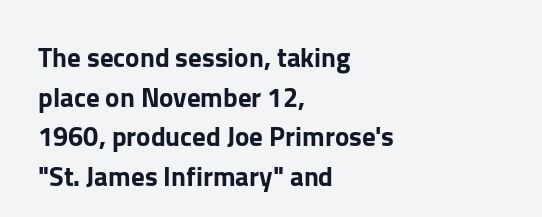
{"italic": "no", "underline": "no", "align": "left", "line_spacing": "normal", "line_spacing_ratio": 1.47, "letter_spacing": "normal", "letter_spacing_em": 0.0, "glyph_px": 27}
